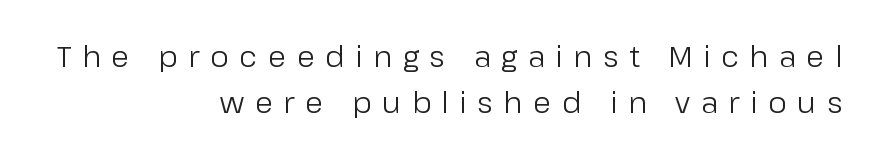
Inter-character spacing is expanded well beyond the font's built-in metrics. Observe the absence of serifs on each vertical stroke in this sample. The lines are quadded right. The lines sit at an ordinary, default distance from one another. Does the lettering tilt? It doesn't — this is upright.
